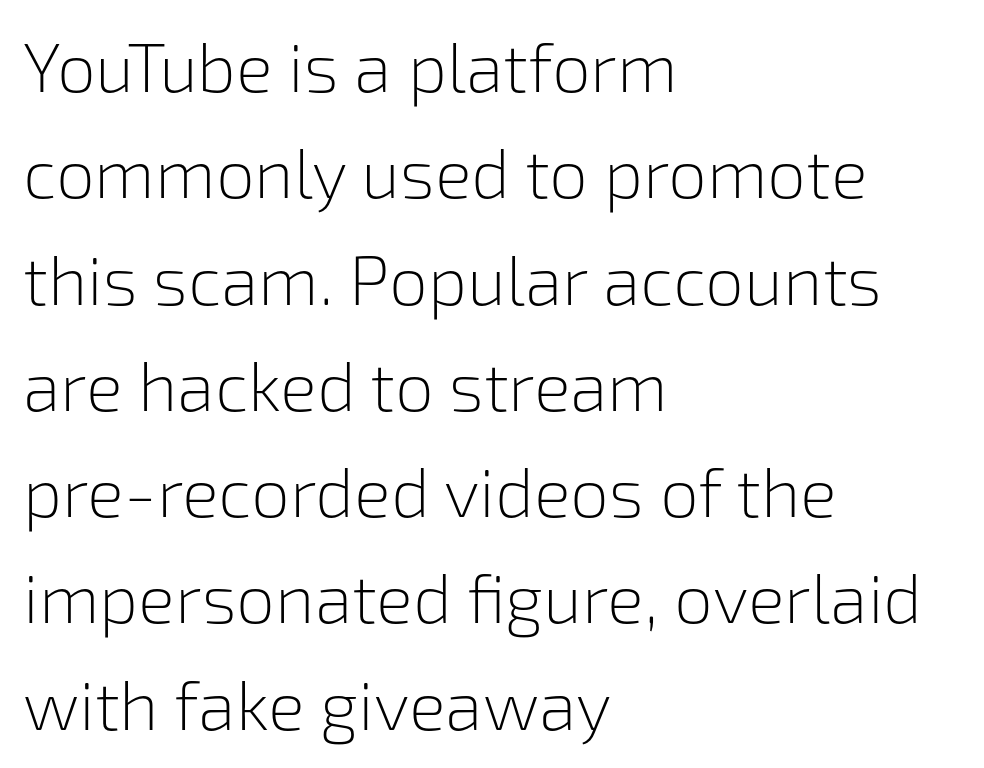
Q: Is the text bold? A: No.
Q: Is the text italic (slanted)? A: No, it is upright.
Q: Is the typeface a serif or a sans-serif typeface? A: Sans-serif.
Q: Is the text underlined? A: No.
Q: How is the paragraph aligned? A: Left-aligned.
Q: Is the spacing between letters normal or unusually wide? A: Normal.
Q: Is the spacing between lines tight, normal or loose? A: Normal.
Q: Width (condensed, normal, or wide)? A: Normal.
Q: Stroke contrast? A: Low.
Q: x-height? A: Medium.
Q: Monospaced? A: No.
